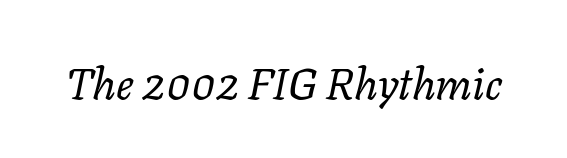
The image shows 44 px regular-weight type, italic (leaning right); set normal letter spacing, not underlined; low stroke contrast and a medium x-height.
